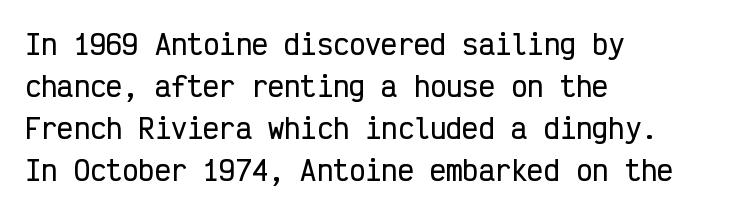
Decoration check: the copy has no underline. You can tell it's not italic because the verticals are truly vertical. Is the letter spacing exaggerated? No — it looks like the ordinary default. A classic flush-left, rag-right setting is used for this passage. Baseline-to-baseline distance is the conventional proportion of letter height.
